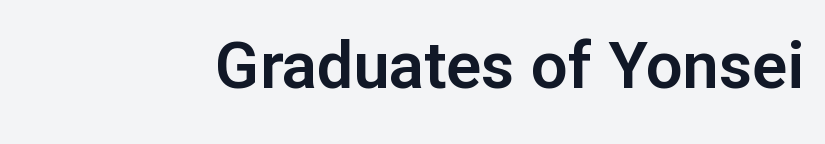
{"serif": "no", "italic": "no", "width": "normal", "stroke_contrast": "low", "x_height": "medium", "monospaced": "no", "underline": "no", "letter_spacing": "normal", "letter_spacing_em": 0.0, "glyph_px": 65}
